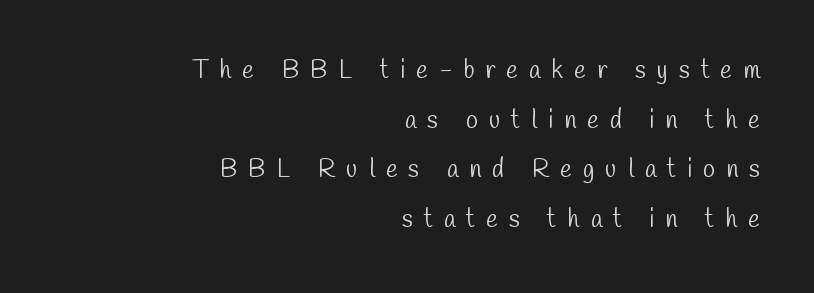
Line ends are locked; line starts wander. Think standard paragraph weight, or any step lighter than that. Rows of type keep a wide berth in the vertical direction. Each word looks stretched out because of the extra space between its letters. Decoration check: the copy has no underline.
